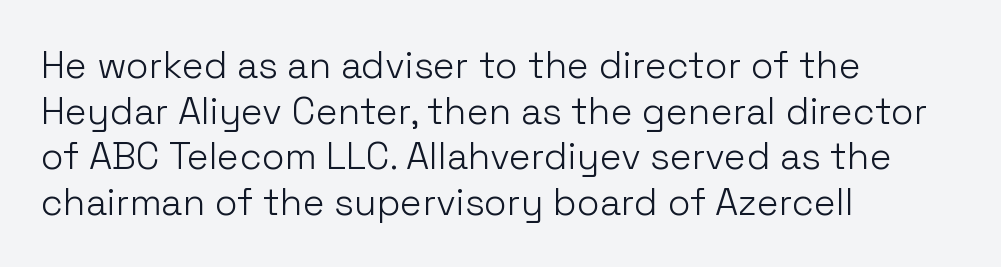
{"serif": "no", "italic": "no", "bold": "no", "weight": "light", "width": "normal", "stroke_contrast": "low", "x_height": "medium", "monospaced": "no", "underline": "no", "align": "left", "line_spacing_ratio": 1.23, "letter_spacing": "normal", "letter_spacing_em": 0.0, "glyph_px": 37}
